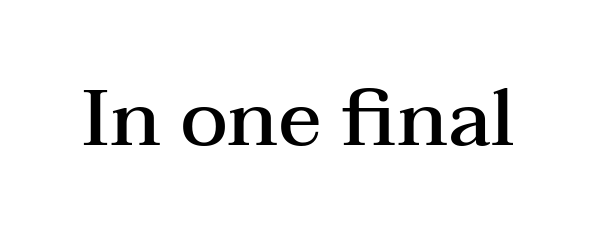
{"serif": "yes", "italic": "no", "bold": "semi", "weight": "semibold", "width": "wide", "stroke_contrast": "medium", "x_height": "medium", "monospaced": "no", "underline": "no", "letter_spacing": "normal", "letter_spacing_em": 0.0, "glyph_px": 79}
